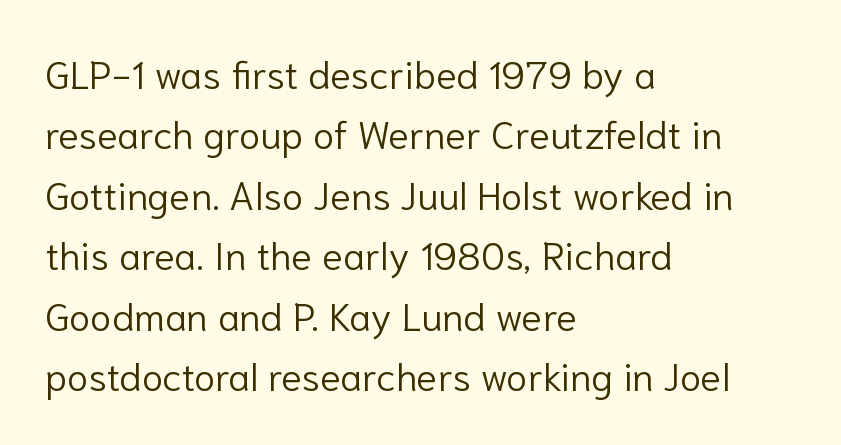
The image shows 39 px light sans-serif type, upright; set left-aligned, normal line spacing (1.55x), normal letter spacing, not underlined; low stroke contrast and a medium x-height.
